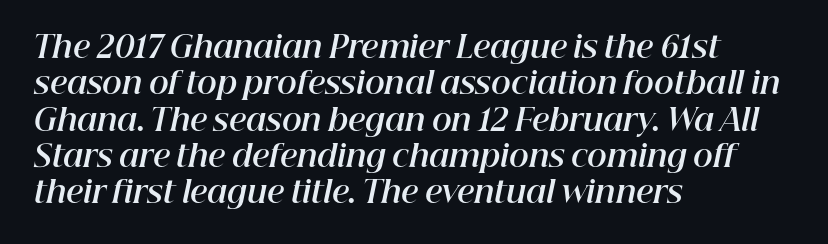
The image shows 30 px bold type, italic (leaning right); set left-aligned, line spacing 1.21x, normal letter spacing, not underlined; high stroke contrast and a medium x-height.
